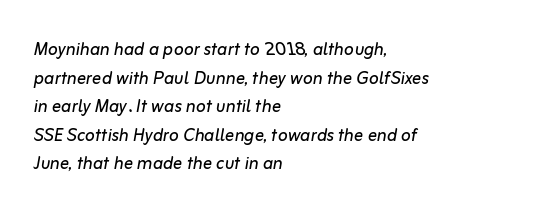
{"italic": "yes", "lean": "right", "slant_degrees": 10, "bold": "no", "underline": "no", "align": "left", "line_spacing_ratio": 1.24, "letter_spacing": "normal", "letter_spacing_em": 0.0, "glyph_px": 23}
